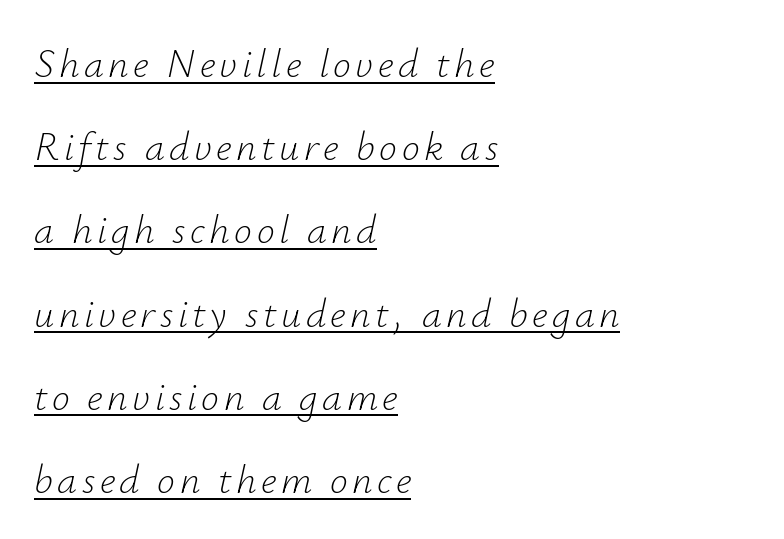
{"italic": "yes", "lean": "right", "slant_degrees": 12, "bold": "no", "weight": "light", "width": "normal", "stroke_contrast": "low", "x_height": "small", "monospaced": "no", "underline": "yes", "align": "left", "line_spacing": "loose", "line_spacing_ratio": 2.08, "glyph_px": 40}
